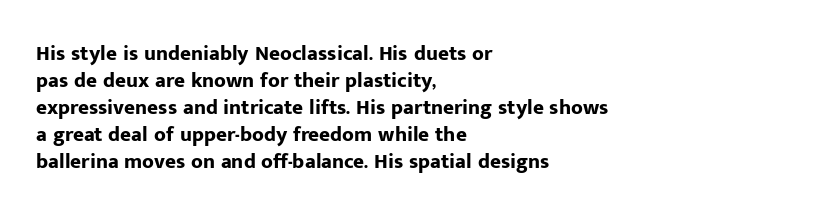
Q: Is the text bold? A: Yes.
Q: Is the text italic (slanted)? A: No, it is upright.
Q: Is the text underlined? A: No.
Q: How is the paragraph aligned? A: Left-aligned.
Q: Is the spacing between letters normal or unusually wide? A: Normal.
Q: Is the spacing between lines tight, normal or loose? A: Normal.
